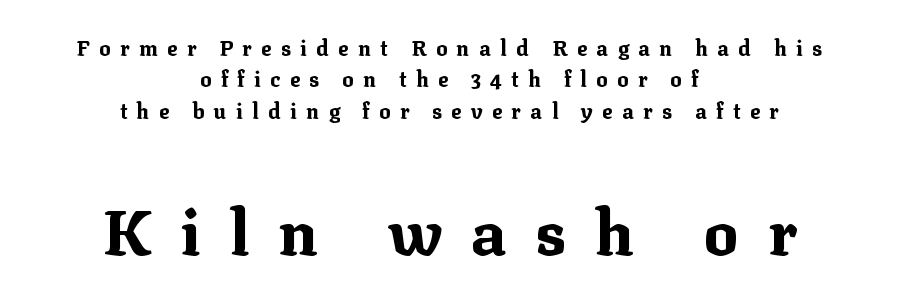
The letters advance in unequal steps, a hallmark of proportional type. Block two is the big one; block one sits smaller above it. Whoever set this chose a conventional vertical rhythm. The tracking reads as deliberately expanded to a designer's eye. Notice how the stems are strictly vertical — no italics here. Unmarked baselines from the first word to the last.
